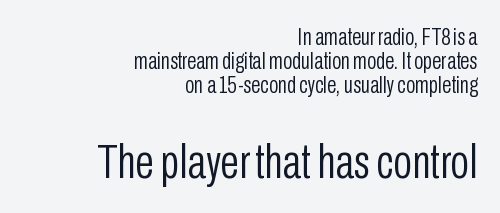
{"serif": "no", "italic": "no", "bold": "no", "weight": "light", "width": "condensed", "stroke_contrast": "low", "x_height": "medium", "monospaced": "no", "underline": "no", "align": "right", "line_spacing": "tight", "line_spacing_ratio": 1.0, "letter_spacing": "normal", "letter_spacing_em": 0.0, "larger_block": "second", "size_ratio": 2.04, "glyph_px": 49}
